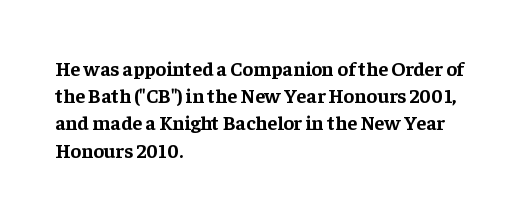
The image shows 20 px bold type, upright; set left-aligned, normal line spacing (1.36x), normal letter spacing, not underlined.
